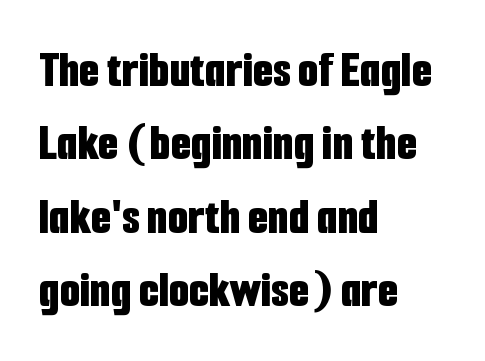
The image shows 52 px bold, condensed sans-serif type, upright; set left-aligned, normal line spacing (1.41x), normal letter spacing, not underlined; low stroke contrast and a medium x-height.
